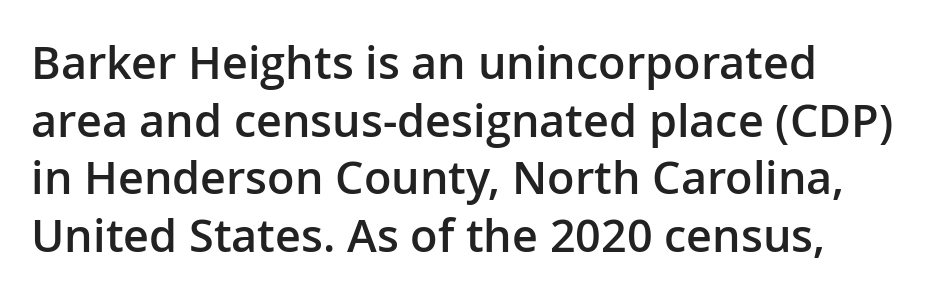
Q: Is the text bold? A: Semi-bold.
Q: Is the text italic (slanted)? A: No, it is upright.
Q: Is the typeface a serif or a sans-serif typeface? A: Sans-serif.
Q: Is the text underlined? A: No.
Q: Is the spacing between letters normal or unusually wide? A: Normal.
Q: Is the spacing between lines tight, normal or loose? A: Normal.
Q: Width (condensed, normal, or wide)? A: Normal.
Q: Stroke contrast? A: Low.
Q: x-height? A: Medium.
Q: Monospaced? A: No.
